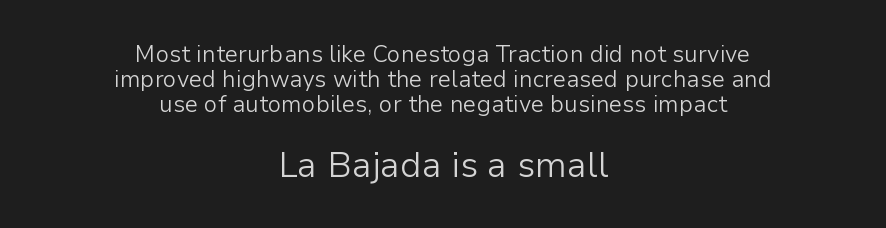
{"serif": "no", "italic": "no", "bold": "no", "weight": "light", "width": "normal", "stroke_contrast": "low", "x_height": "medium", "monospaced": "no", "underline": "no", "align": "center", "line_spacing": "tight", "line_spacing_ratio": 1.08, "letter_spacing": "normal", "letter_spacing_em": 0.0, "larger_block": "second", "size_ratio": 1.52, "glyph_px": 35}
